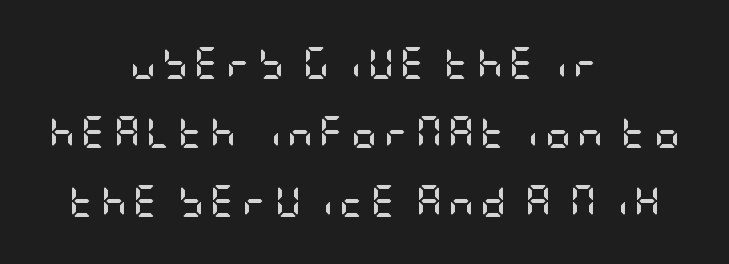
Q: Is the text bold? A: Yes.
Q: Is the text italic (slanted)? A: No, it is upright.
Q: Is the typeface a serif or a sans-serif typeface? A: Sans-serif.
Q: Is the text underlined? A: No.
Q: How is the paragraph aligned? A: Centered.
Q: Is the spacing between lines tight, normal or loose? A: Loose.
Q: Width (condensed, normal, or wide)? A: Condensed.
Q: Stroke contrast? A: Low.
Q: x-height? A: Large.
